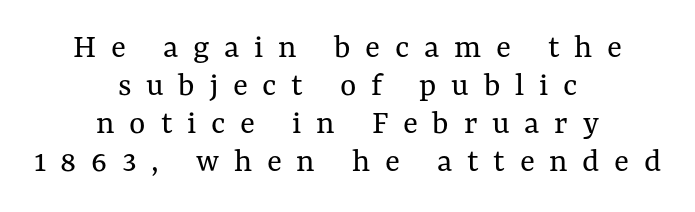
{"italic": "no", "bold": "no", "weight": "regular", "width": "normal", "stroke_contrast": "medium", "x_height": "medium", "monospaced": "no", "underline": "no", "align": "center", "line_spacing": "tight", "line_spacing_ratio": 1.09, "letter_spacing": "wide", "letter_spacing_em": 0.42, "glyph_px": 35}
